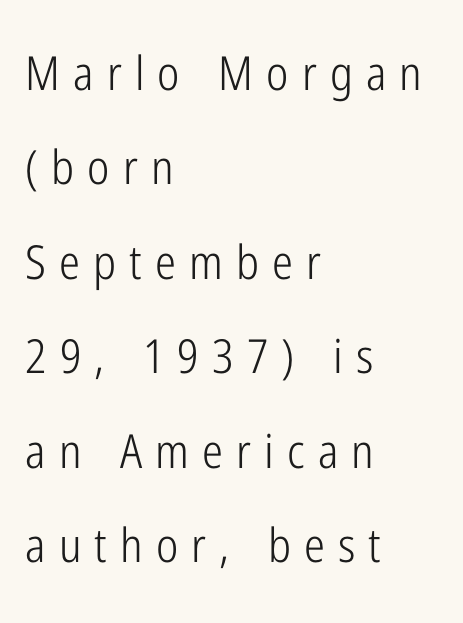
The image shows 47 px light, condensed sans-serif type, upright; set left-aligned, loose line spacing (2.01x), unusually wide letter spacing (+0.28 em), not underlined; low stroke contrast and a medium x-height.
